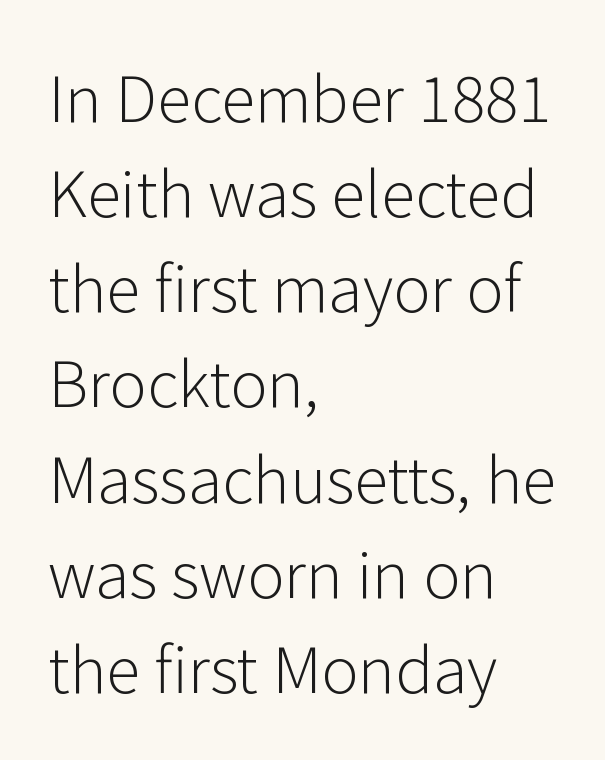
The image shows 63 px light sans-serif type, upright; set left-aligned, normal line spacing (1.51x), normal letter spacing, not underlined; low stroke contrast and a medium x-height.
